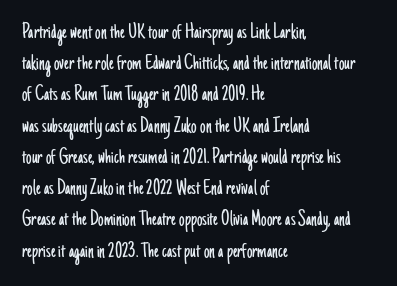
The image shows 22 px text type, upright; set left-aligned, normal line spacing (1.42x), normal letter spacing, not underlined.
